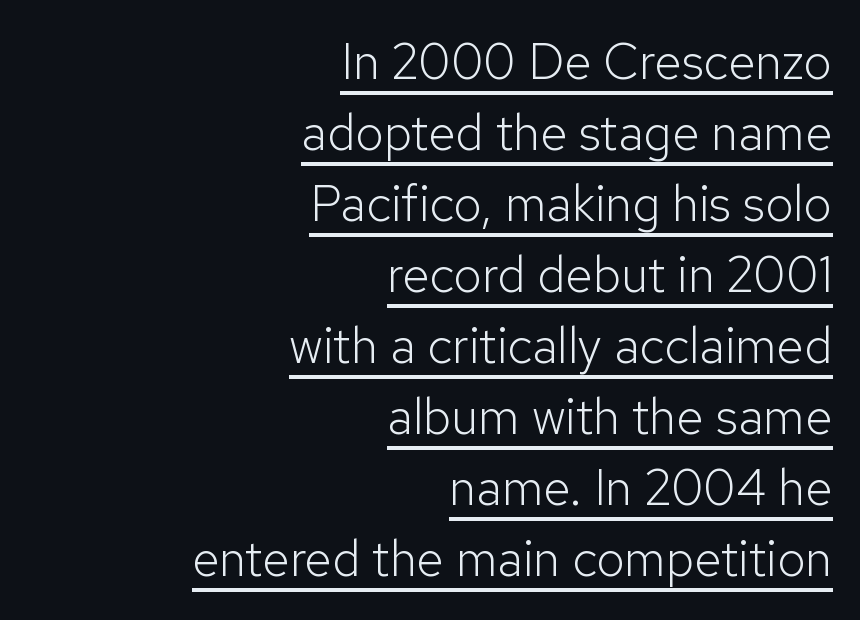
{"serif": "no", "italic": "no", "bold": "no", "weight": "light", "width": "normal", "stroke_contrast": "low", "x_height": "medium", "monospaced": "no", "underline": "yes", "align": "right", "line_spacing": "normal", "line_spacing_ratio": 1.42, "letter_spacing": "normal", "letter_spacing_em": 0.0, "glyph_px": 50}
